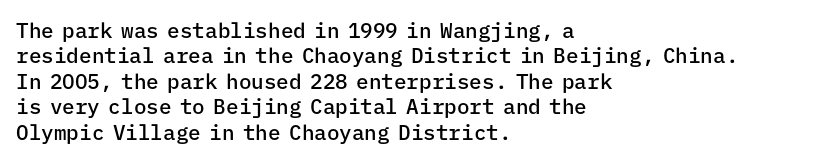
The image shows 21 px text type, upright; set left-aligned, line spacing 1.21x, normal letter spacing, not underlined.
